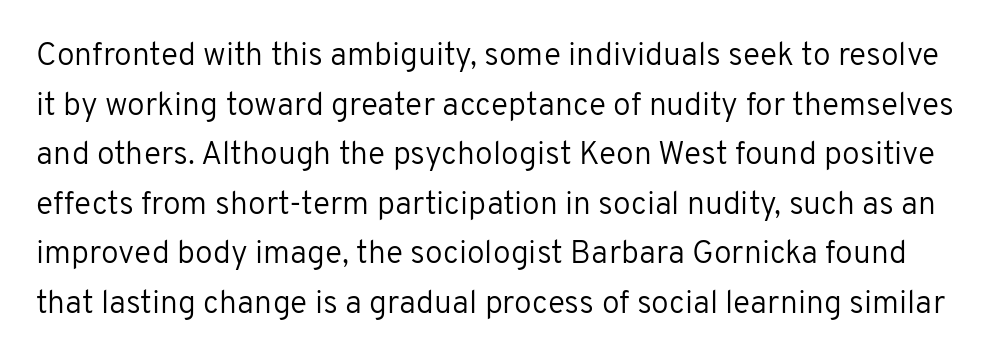
Underline: absent. The face used here is proportionally spaced, like ordinary book or web type. Bold? No — there's no thickening of the strokes. What stands out about the letter spacing? Nothing — it is the standard amount.
